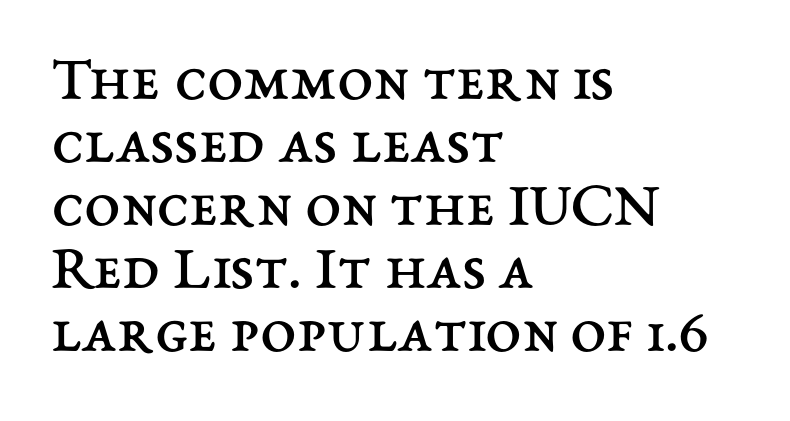
Q: Is the text bold? A: No.
Q: Is the text italic (slanted)? A: No, it is upright.
Q: Is the text underlined? A: No.
Q: How is the paragraph aligned? A: Left-aligned.
Q: Is the spacing between letters normal or unusually wide? A: Normal.
Q: Is the spacing between lines tight, normal or loose? A: Tight.
Q: Width (condensed, normal, or wide)? A: Normal.
Q: Stroke contrast? A: Medium.
Q: x-height? A: Medium.
Q: Monospaced? A: No.
